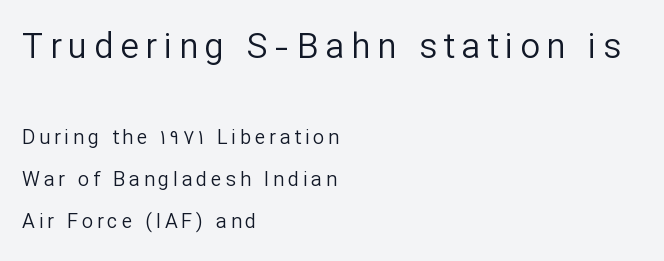
The image shows 35 px regular-weight sans-serif type, upright; set left-aligned, loose line spacing (2.09x), not underlined; the first (top) block is 1.75x larger; low stroke contrast and a medium x-height.
